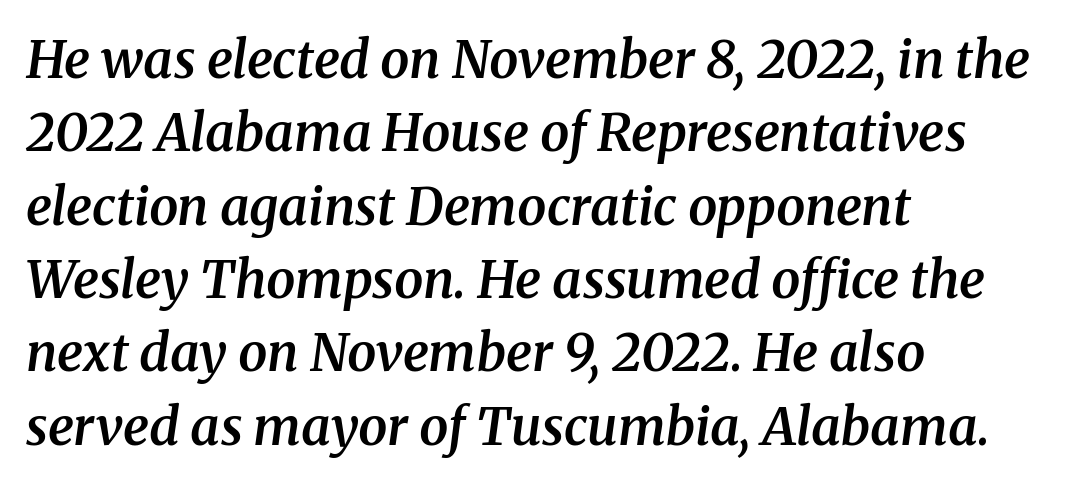
The image shows 52 px semibold serif type, italic (leaning right); set left-aligned, normal line spacing (1.41x), normal letter spacing, not underlined; medium stroke contrast and a medium x-height.
